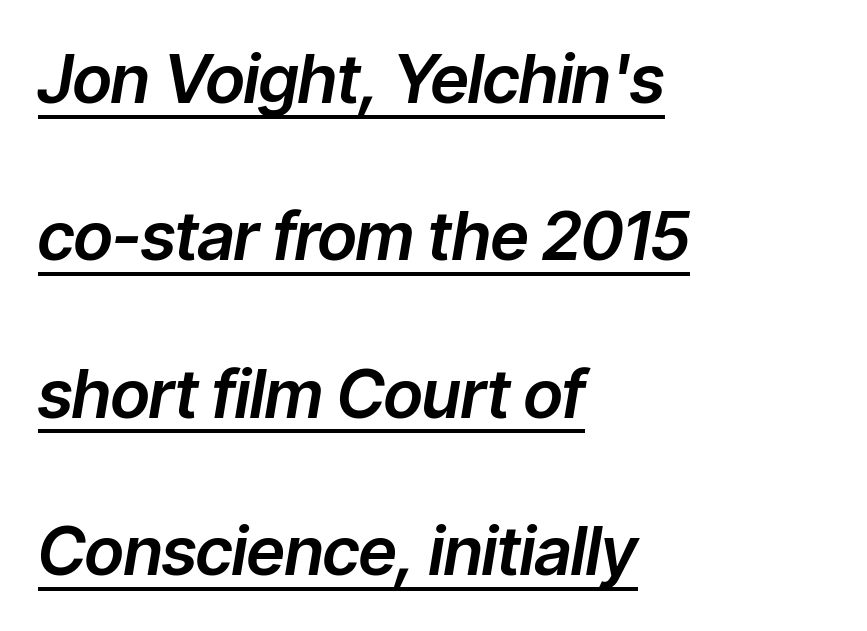
{"italic": "yes", "lean": "right", "slant_degrees": 9, "width": "normal", "stroke_contrast": "low", "x_height": "medium", "monospaced": "no", "underline": "yes", "align": "left", "line_spacing": "loose", "line_spacing_ratio": 2.35, "letter_spacing": "normal", "letter_spacing_em": 0.0, "glyph_px": 67}
